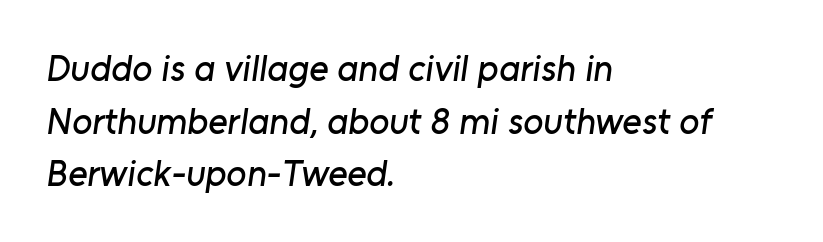
This sample keeps an unexceptional amount of space between lines. The rendering uses natural spacing where letterforms have individual widths. Only glyphs here, with clear space below each row. The rag falls on the right side of this text block. Regarding serifs, this sample does without them. The line texture is even and compact thanks to regular tracking.
